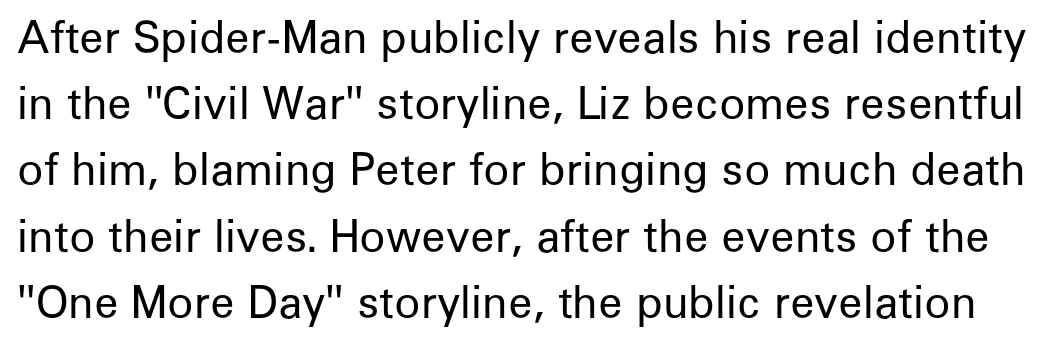
Is this a fixed-width face? No — the glyphs have proportional, varying widths. Lines of text with bare space underneath. Ordinary non-slanted type is in use. Weight class: somewhere from thin through regular.
